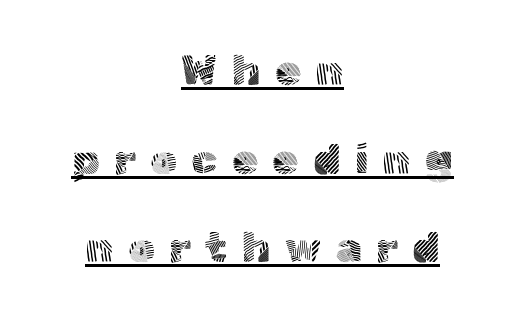
{"serif": "no", "italic": "no", "bold": "no", "weight": "light", "width": "normal", "x_height": "medium", "monospaced": "no", "underline": "yes", "align": "center", "line_spacing": "loose", "line_spacing_ratio": 2.11, "letter_spacing": "wide", "letter_spacing_em": 0.34, "glyph_px": 42}
